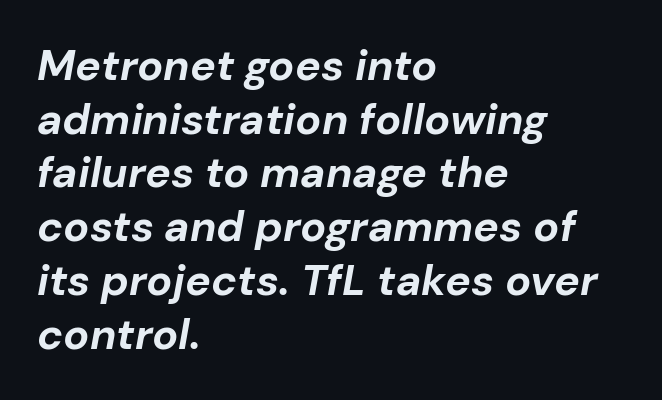
The paragraph shown leans on its left margin. Character widths vary here, with narrow letters taking less room than wide ones. The letters sit at their default tracking, neither squeezed nor spread. The axis of the letterforms is tilted away from vertical.
